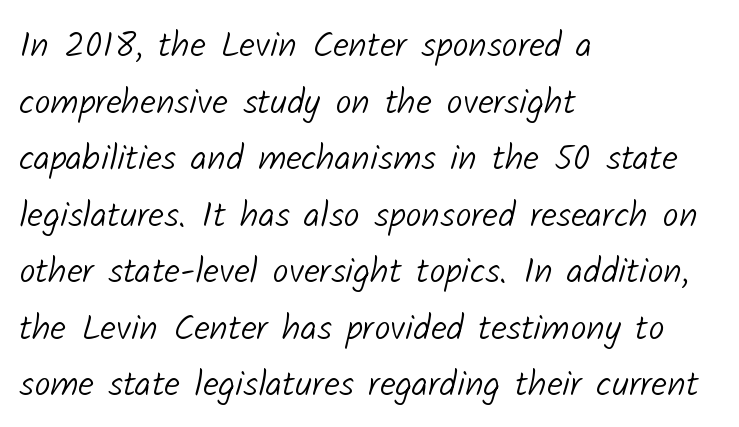
Just letters on the line, the space beneath them empty. Proportional: the letters do not fall into vertical columns. Compared with a centered layout, this one pins lines to the left instead. Successive baselines arrive at the customary interval.
